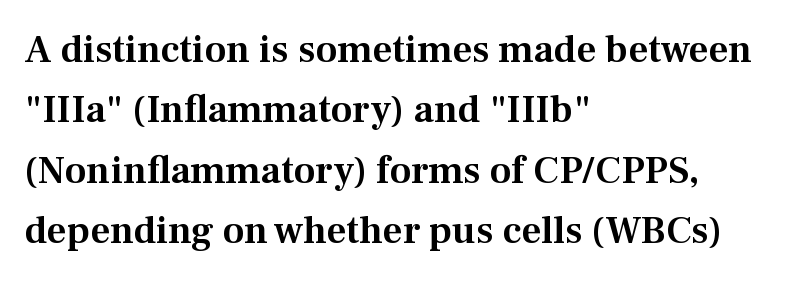
{"serif": "yes", "italic": "no", "width": "normal", "stroke_contrast": "medium", "x_height": "medium", "monospaced": "no", "underline": "no", "align": "left", "line_spacing": "normal", "line_spacing_ratio": 1.55, "letter_spacing": "normal", "letter_spacing_em": 0.0, "glyph_px": 39}
